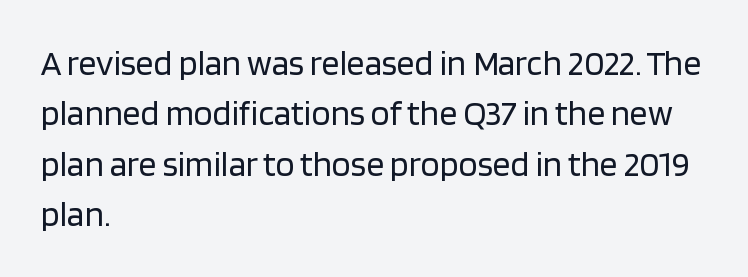
{"serif": "no", "italic": "no", "bold": "no", "weight": "regular", "width": "normal", "stroke_contrast": "low", "x_height": "large", "monospaced": "no", "underline": "no", "align": "left", "line_spacing": "normal", "line_spacing_ratio": 1.44, "letter_spacing": "normal", "letter_spacing_em": 0.0, "glyph_px": 35}
